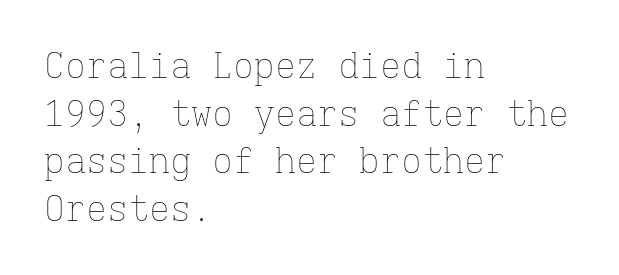
Looks like terminal output: every glyph gets an equal slot. Visually the block forms a straight wall on the left and a jagged coastline on the right. The font is comparable to plain body text, perhaps lighter. Spacing between characters is what you'd get straight out of the box. The passage shown is not underscored anywhere.
